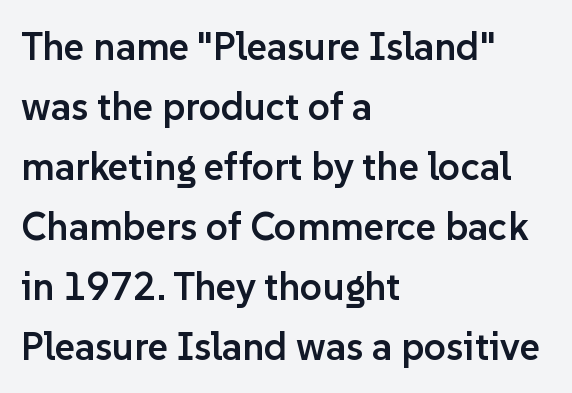
Notice how descenders clear the ascenders below comfortably — that's standard leading. A sans-serif font was chosen for this passage. The passage shown is semibold, sitting just below true bold. This is roman type, the default non-slanted kind. Each row of text sits above clean, open space. Glyph-to-glyph distance matches everyday printed text.
